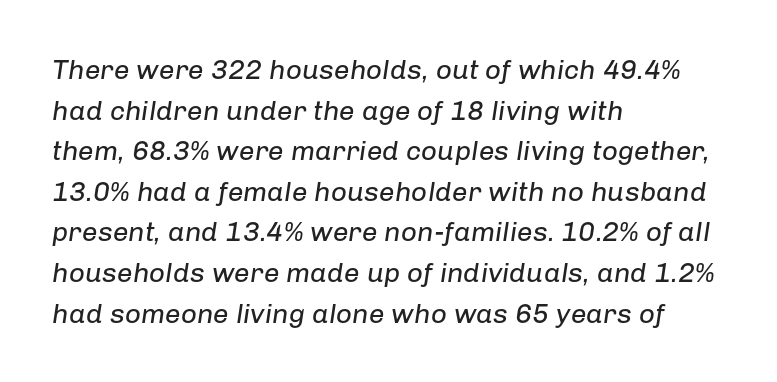
Q: Is the text bold? A: No.
Q: Is the text italic (slanted)? A: Yes, it leans right by about 8 degrees.
Q: Is the text underlined? A: No.
Q: How is the paragraph aligned? A: Left-aligned.
Q: Is the spacing between letters normal or unusually wide? A: Normal.
Q: Is the spacing between lines tight, normal or loose? A: Normal.
Q: Width (condensed, normal, or wide)? A: Normal.
Q: Stroke contrast? A: Low.
Q: x-height? A: Medium.
Q: Monospaced? A: No.
